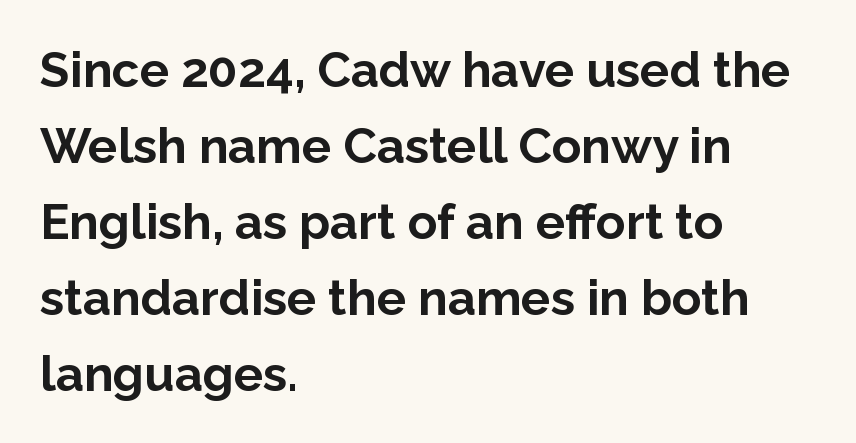
Q: Is the text bold? A: Yes.
Q: Is the text italic (slanted)? A: No, it is upright.
Q: Is the typeface a serif or a sans-serif typeface? A: Sans-serif.
Q: Is the text underlined? A: No.
Q: How is the paragraph aligned? A: Left-aligned.
Q: Is the spacing between letters normal or unusually wide? A: Normal.
Q: Is the spacing between lines tight, normal or loose? A: Normal.
Q: Width (condensed, normal, or wide)? A: Normal.
Q: Stroke contrast? A: Low.
Q: x-height? A: Medium.
Q: Monospaced? A: No.
